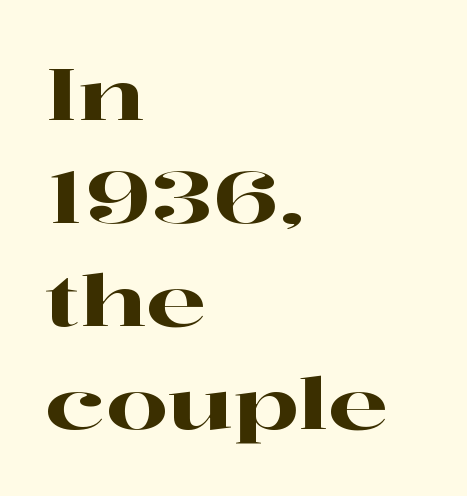
{"serif": "yes", "italic": "no", "width": "wide", "stroke_contrast": "high", "x_height": "medium", "monospaced": "no", "underline": "no", "align": "left", "line_spacing": "normal", "line_spacing_ratio": 1.45, "letter_spacing": "normal", "letter_spacing_em": 0.0, "glyph_px": 71}
